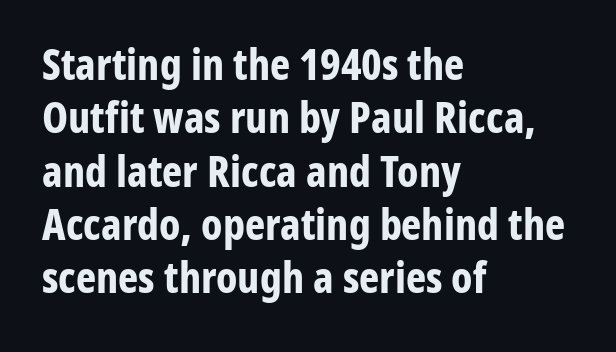
Q: Is the text bold? A: Yes.
Q: Is the text italic (slanted)? A: No, it is upright.
Q: Is the typeface a serif or a sans-serif typeface? A: Sans-serif.
Q: Is the text underlined? A: No.
Q: How is the paragraph aligned? A: Left-aligned.
Q: Is the spacing between letters normal or unusually wide? A: Normal.
Q: Width (condensed, normal, or wide)? A: Condensed.
Q: Stroke contrast? A: Low.
Q: x-height? A: Medium.
Q: Monospaced? A: No.
